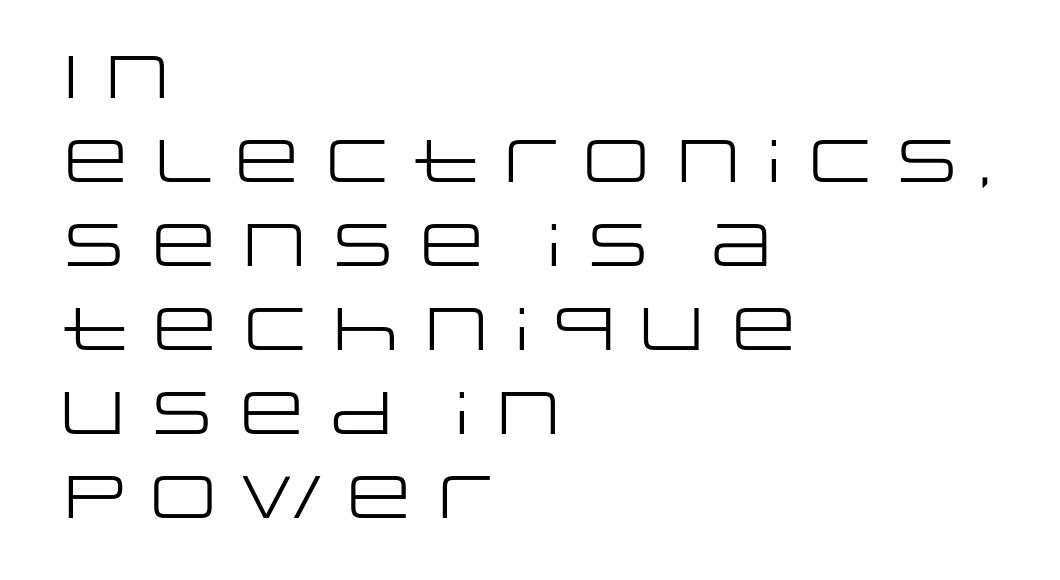
Q: Is the text bold? A: No.
Q: Is the text italic (slanted)? A: No, it is upright.
Q: Is the typeface a serif or a sans-serif typeface? A: Sans-serif.
Q: Is the text underlined? A: No.
Q: How is the paragraph aligned? A: Left-aligned.
Q: Is the spacing between letters normal or unusually wide? A: Normal.
Q: Is the spacing between lines tight, normal or loose? A: Normal.
Q: Width (condensed, normal, or wide)? A: Wide.
Q: Stroke contrast? A: Low.
Q: x-height? A: Large.
Q: Monospaced? A: No.
